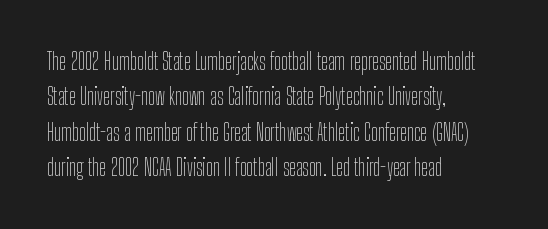
{"italic": "no", "bold": "no", "underline": "no", "align": "left", "line_spacing": "normal", "line_spacing_ratio": 1.54, "letter_spacing": "normal", "letter_spacing_em": 0.0, "glyph_px": 23}
